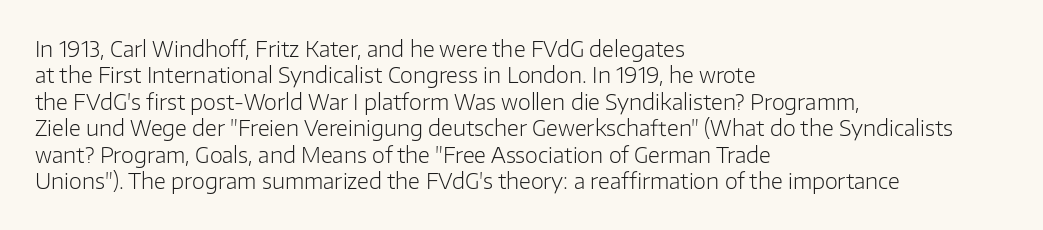
Q: Is the text bold? A: No.
Q: Is the text italic (slanted)? A: No, it is upright.
Q: Is the text underlined? A: No.
Q: How is the paragraph aligned? A: Left-aligned.
Q: Is the spacing between letters normal or unusually wide? A: Normal.
Q: Is the spacing between lines tight, normal or loose? A: Normal.
